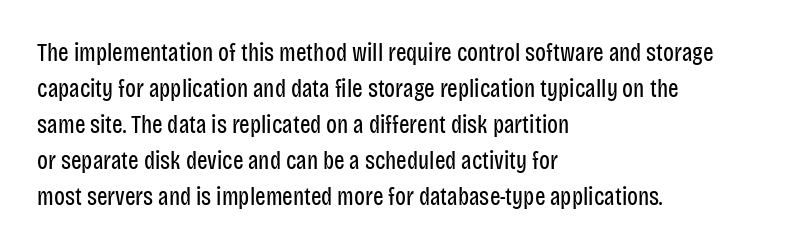
{"italic": "no", "bold": "no", "underline": "no", "align": "left", "line_spacing": "normal", "line_spacing_ratio": 1.44, "letter_spacing": "normal", "letter_spacing_em": 0.0, "glyph_px": 25}
